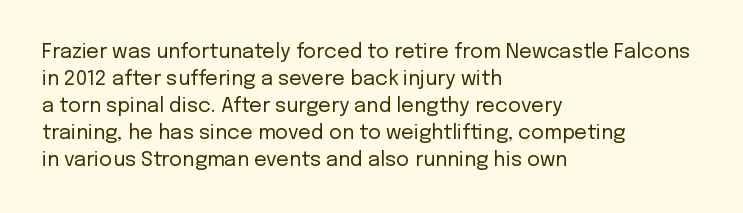
The image shows 20 px text type, upright; set left-aligned, normal line spacing (1.35x), normal letter spacing, not underlined.
